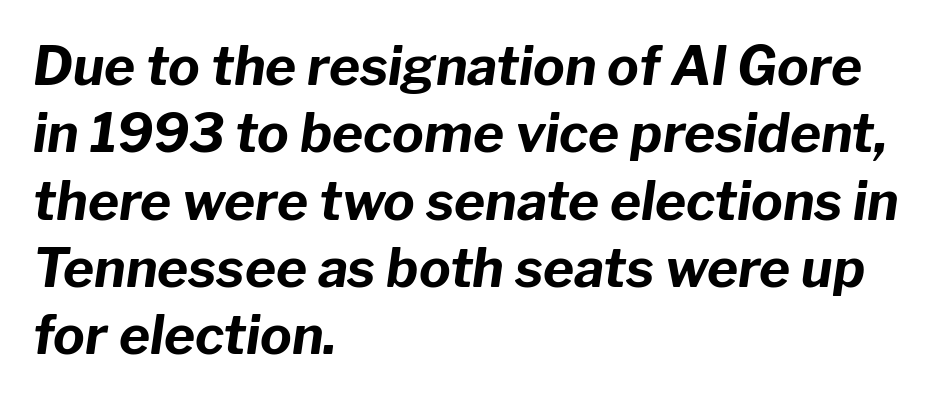
Does extra space separate the letters? No, they use regular spacing. Line starts are locked; line ends wander. Proportional: the letters do not fall into vertical columns. Interline gaps are of average width in this sample. Looking at the ascenders, they clearly lean.
